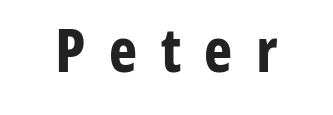
Stroke terminals: plain, sans-serif. The type sits square on the baseline with zero lean. The strokes are fattened all the way to bold. Loose tracking; the words dissolve into strings of separated letters.
